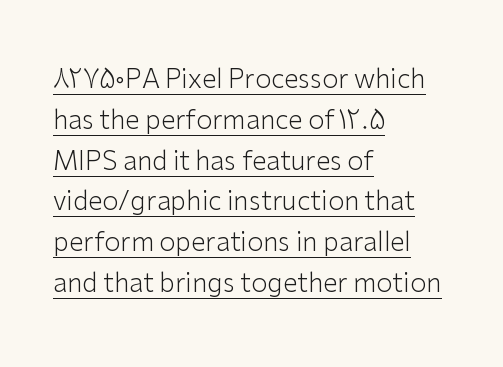
The lettering stays uniformly vertical, giving the passage a roman look. In designer terms, the underline attribute is active on this setting. Unbolded letterforms with no extra heft. If you drew a ruler down the left edge, every line would touch it. The passage shown stacks its lines at a standard gap. Tracking value appears to be zero — textbook default spacing.
